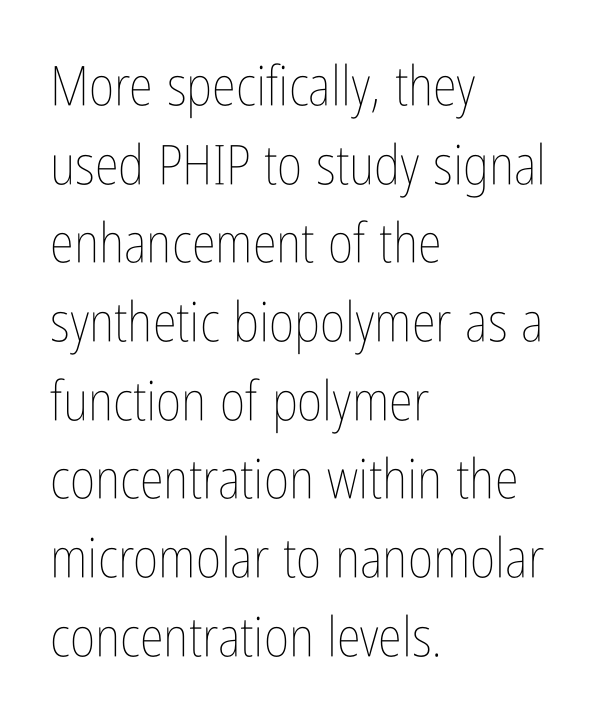
Q: Is the text bold? A: No.
Q: Is the text italic (slanted)? A: No, it is upright.
Q: Is the text underlined? A: No.
Q: How is the paragraph aligned? A: Left-aligned.
Q: Is the spacing between letters normal or unusually wide? A: Normal.
Q: Is the spacing between lines tight, normal or loose? A: Normal.
Q: Width (condensed, normal, or wide)? A: Condensed.
Q: Stroke contrast? A: Low.
Q: x-height? A: Medium.
Q: Monospaced? A: No.
